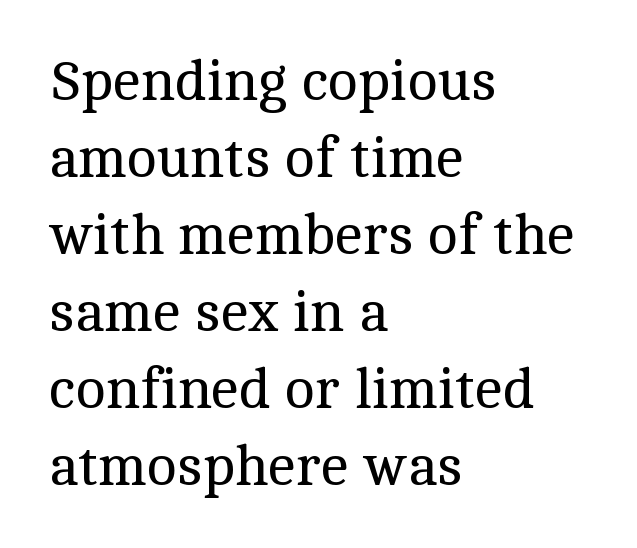
The image shows 57 px regular-weight serif type, upright; set left-aligned, normal line spacing (1.35x), normal letter spacing, not underlined; a medium x-height.
